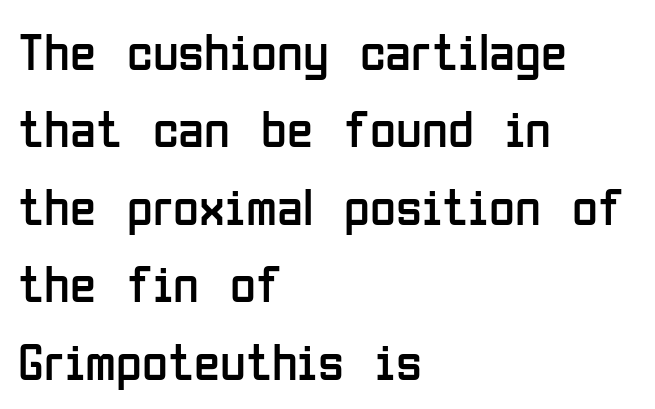
The image shows 53 px regular-weight, condensed sans-serif type, upright; set left-aligned, normal line spacing (1.46x), normal letter spacing, not underlined; low stroke contrast and a medium x-height.
